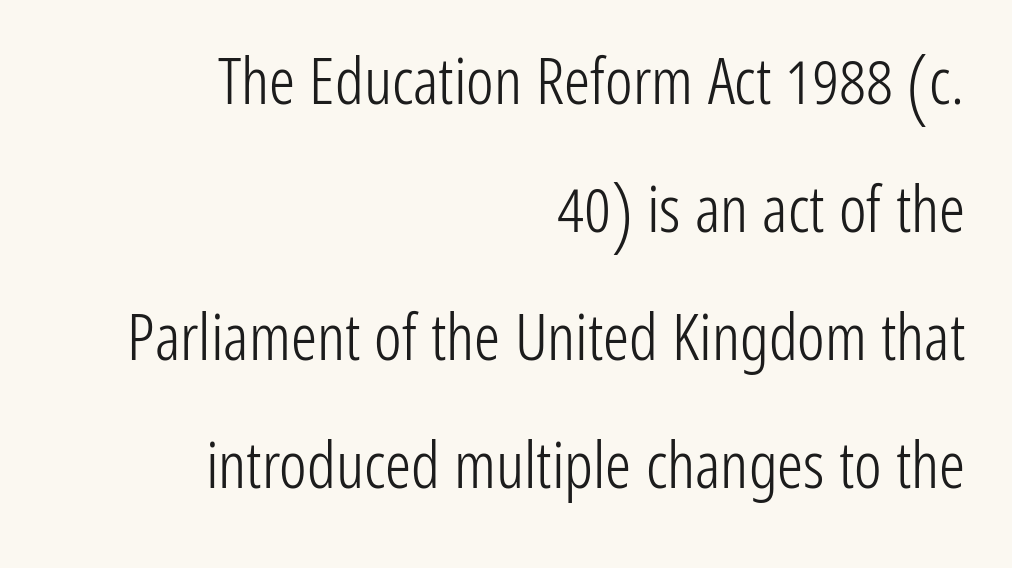
Spacing verdict: proportional, widths tailored to each character. What kind of face is this? One without serifs — a sans. The lines in this sample share a right terminus and differ only in where they begin. Notice how the stems are strictly vertical — no italics here. Students, observe: this is what heavily led, spacious text looks like. Plain, unruled lines of type.
